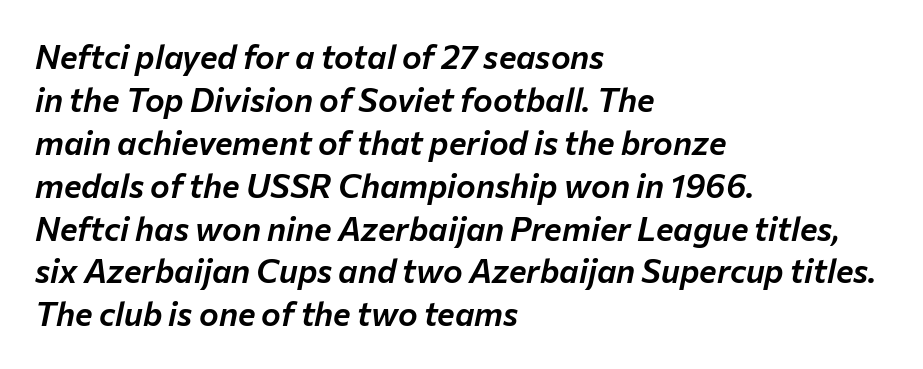
The image shows 33 px text type, italic (leaning right); set left-aligned, normal line spacing (1.3x), normal letter spacing, not underlined; low stroke contrast and a medium x-height.
